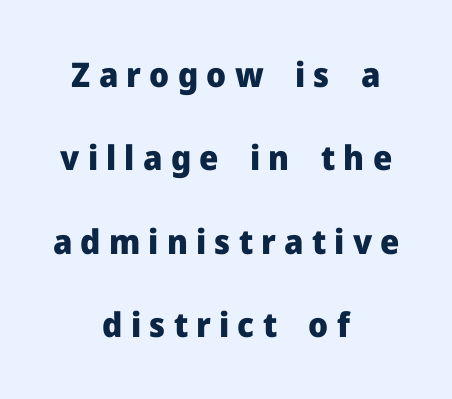
The image shows 34 px heavy sans-serif type, upright; set centered, loose line spacing (2.45x), unusually wide letter spacing (+0.24 em), not underlined; low stroke contrast and a medium x-height.
